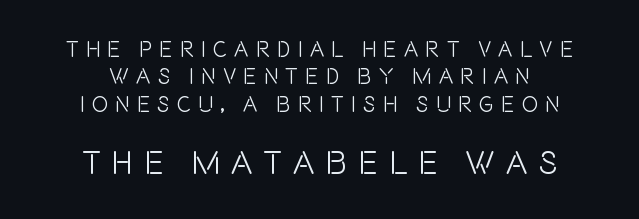
Q: Is the text italic (slanted)? A: No, it is upright.
Q: Is the typeface a serif or a sans-serif typeface? A: Sans-serif.
Q: Is the text underlined? A: No.
Q: How is the paragraph aligned? A: Centered.
Q: Is the spacing between letters normal or unusually wide? A: Unusually wide.
Q: Which block of text is set in a larger size, the first (top) or the second (bottom)? A: The second (bottom) one.
Q: Width (condensed, normal, or wide)? A: Condensed.
Q: x-height? A: Large.
Q: Monospaced? A: No.
